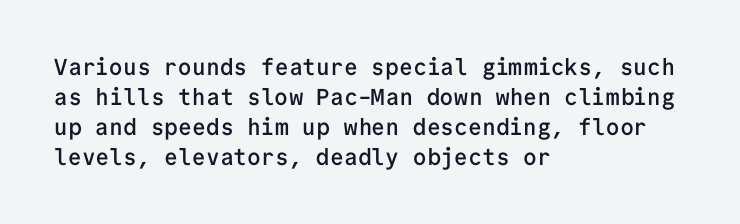
{"italic": "no", "bold": "semi", "underline": "no", "align": "left", "line_spacing": "normal", "line_spacing_ratio": 1.3, "letter_spacing": "normal", "letter_spacing_em": 0.0, "glyph_px": 23}
